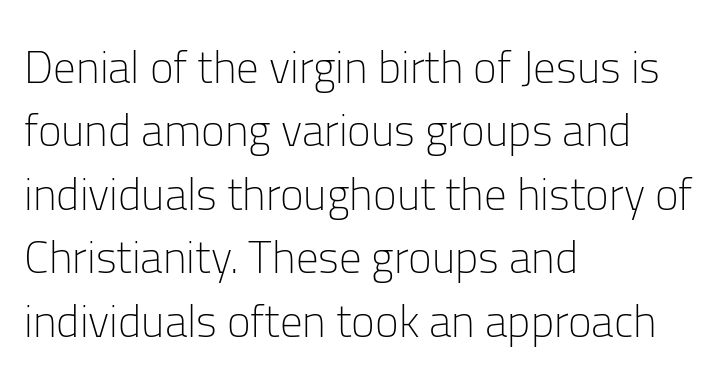
{"serif": "no", "italic": "no", "bold": "no", "weight": "light", "width": "normal", "stroke_contrast": "low", "x_height": "medium", "monospaced": "no", "underline": "no", "align": "left", "line_spacing": "normal", "line_spacing_ratio": 1.41, "letter_spacing": "normal", "letter_spacing_em": 0.0, "glyph_px": 45}
